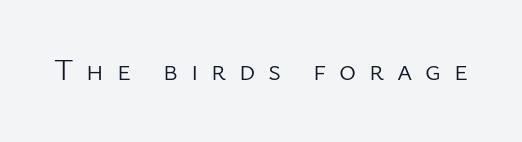
Words float on clear page, feet unadorned. In terms of letterform style, serifs are entirely absent. The lettering holds an erect, upright posture throughout. No extra ink here — the face is not bold. How are the letters spaced? Widely, with obvious added tracking. Each letter keeps its own natural width here, so spacing adapts to shape.
